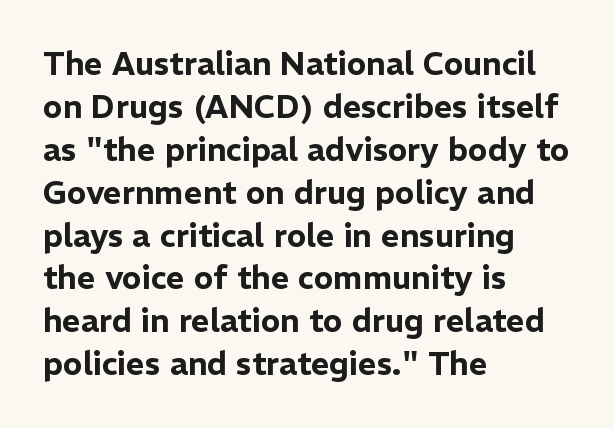
{"serif": "no", "italic": "no", "width": "normal", "stroke_contrast": "low", "x_height": "medium", "monospaced": "no", "underline": "no", "align": "left", "line_spacing": "normal", "line_spacing_ratio": 1.34, "letter_spacing": "normal", "letter_spacing_em": 0.0, "glyph_px": 32}
